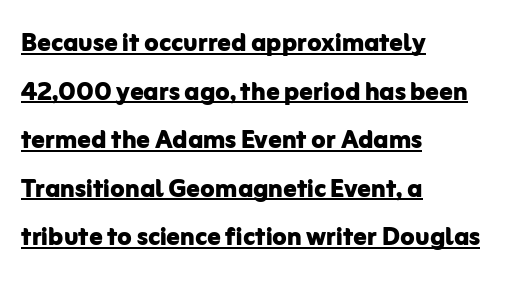
The image shows 33 px bold sans-serif type, upright; set left-aligned, normal line spacing (1.47x), normal letter spacing, underlined; low stroke contrast and a medium x-height.
